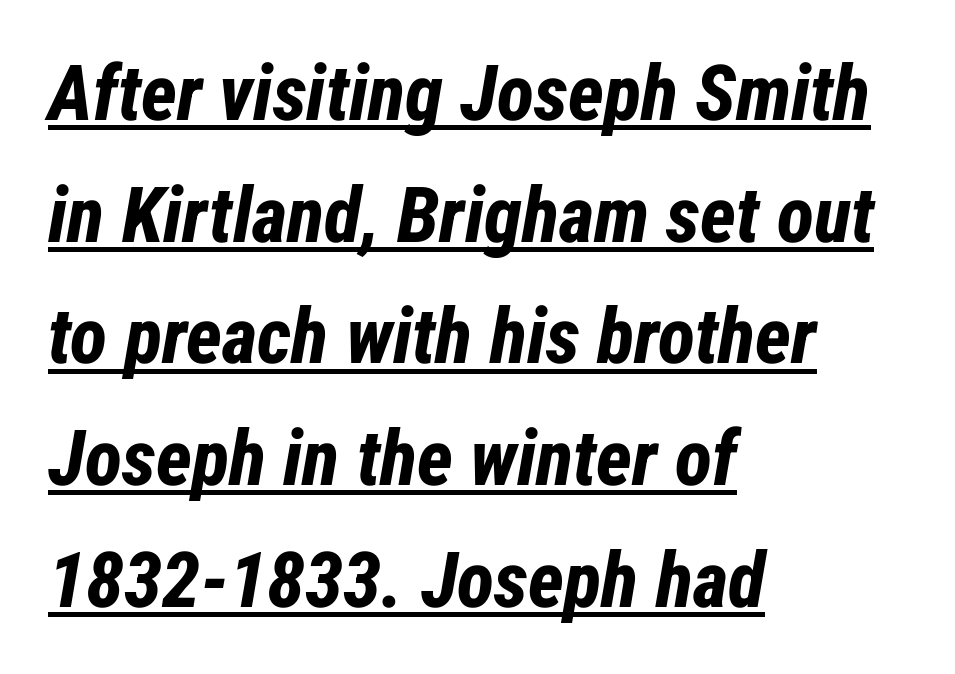
Q: Is the text bold? A: Yes.
Q: Is the text italic (slanted)? A: Yes, it leans right by about 12 degrees.
Q: Is the text underlined? A: Yes.
Q: How is the paragraph aligned? A: Left-aligned.
Q: Is the spacing between letters normal or unusually wide? A: Normal.
Q: Is the spacing between lines tight, normal or loose? A: Normal.
Q: Width (condensed, normal, or wide)? A: Condensed.
Q: Stroke contrast? A: Low.
Q: x-height? A: Medium.
Q: Monospaced? A: No.
